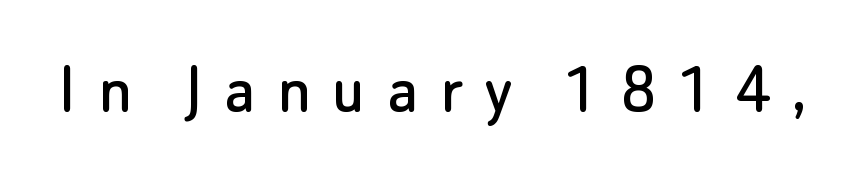
{"serif": "no", "italic": "no", "width": "normal", "stroke_contrast": "low", "x_height": "small", "monospaced": "no", "underline": "no", "letter_spacing": "wide", "letter_spacing_em": 0.29, "glyph_px": 74}
